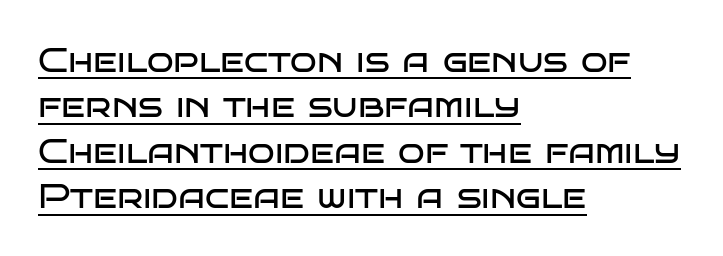
The image shows 35 px regular-weight, wide sans-serif type, upright; set left-aligned, normal line spacing (1.3x), normal letter spacing, underlined; low stroke contrast and a large x-height.
